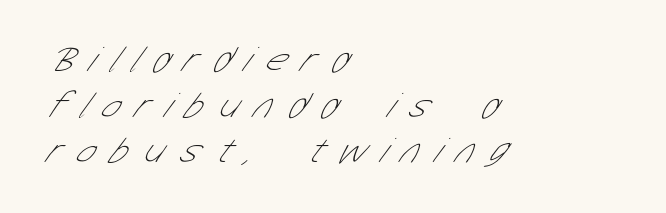
Q: Is the text bold? A: No.
Q: Is the typeface a serif or a sans-serif typeface? A: Sans-serif.
Q: Is the text underlined? A: No.
Q: How is the paragraph aligned? A: Left-aligned.
Q: Is the spacing between letters normal or unusually wide? A: Unusually wide.
Q: Is the spacing between lines tight, normal or loose? A: Normal.
Q: Width (condensed, normal, or wide)? A: Condensed.
Q: Stroke contrast? A: Low.
Q: x-height? A: Medium.
Q: Monospaced? A: No.
